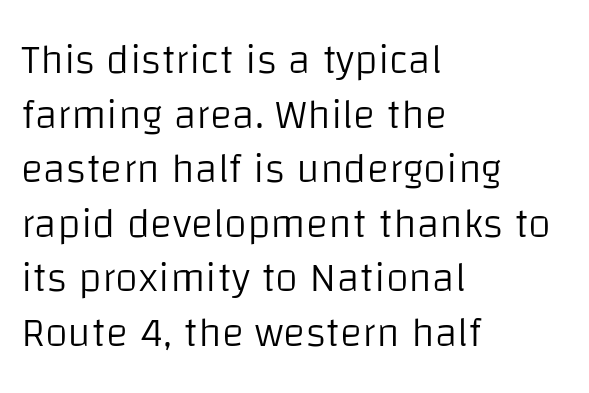
The image shows 42 px light sans-serif type, upright; set left-aligned, normal line spacing (1.3x), normal letter spacing, not underlined; low stroke contrast and a large x-height.
